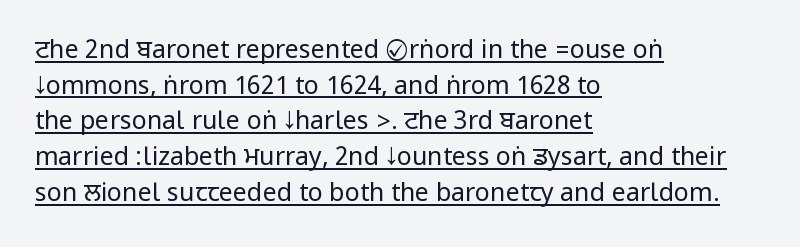
{"italic": "no", "bold": "no", "underline": "yes", "align": "left", "line_spacing": "normal", "line_spacing_ratio": 1.43, "letter_spacing": "normal", "letter_spacing_em": 0.0, "glyph_px": 25}
